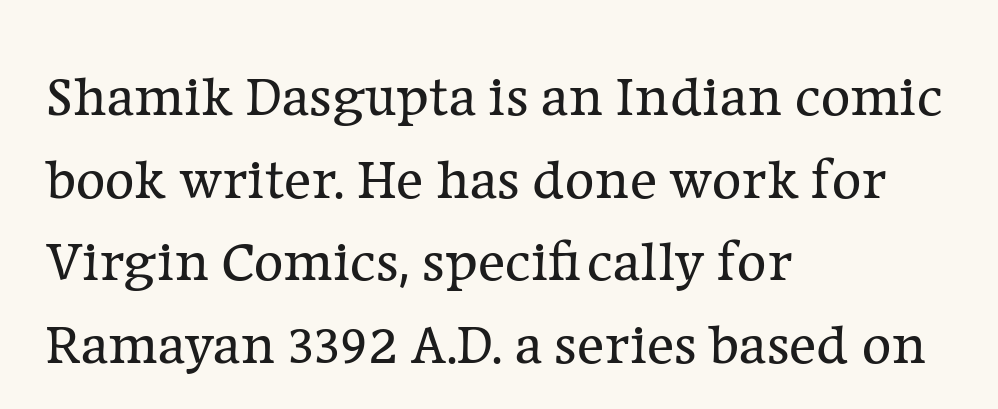
{"serif": "yes", "italic": "no", "bold": "no", "weight": "regular", "width": "normal", "stroke_contrast": "low", "x_height": "medium", "monospaced": "no", "underline": "no", "align": "left", "line_spacing": "normal", "line_spacing_ratio": 1.45, "letter_spacing": "normal", "letter_spacing_em": 0.0, "glyph_px": 57}
